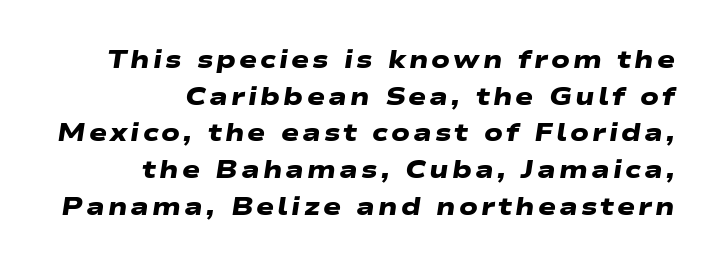
Q: Is the text bold? A: Yes.
Q: Is the text underlined? A: No.
Q: How is the paragraph aligned? A: Right-aligned.
Q: Is the spacing between lines tight, normal or loose? A: Normal.
